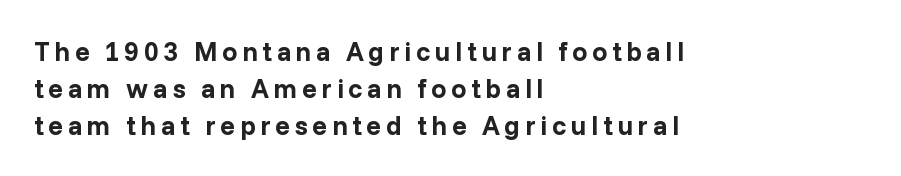
Q: Is the text bold? A: Yes.
Q: Is the text italic (slanted)? A: No, it is upright.
Q: Is the text underlined? A: No.
Q: How is the paragraph aligned? A: Left-aligned.
Q: Is the spacing between lines tight, normal or loose? A: Normal.
